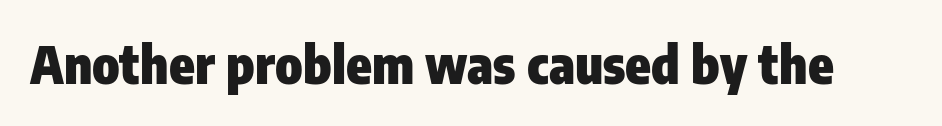
Only glyphs here, with clear space below each row. The letters stand upright; this is a roman face. Nobody touched the tracking dial on this one. Here the designer chose a conventional face with non-uniform glyph widths. On the weight axis this lands at bold, roughly 700.
